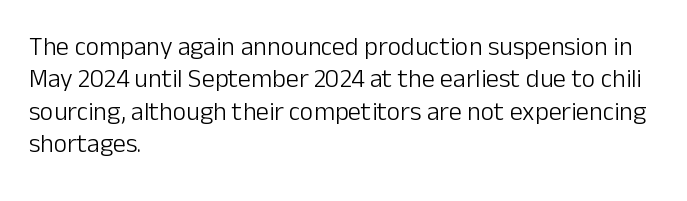
Q: Is the text bold? A: No.
Q: Is the text italic (slanted)? A: No, it is upright.
Q: Is the text underlined? A: No.
Q: How is the paragraph aligned? A: Left-aligned.
Q: Is the spacing between letters normal or unusually wide? A: Normal.
Q: Is the spacing between lines tight, normal or loose? A: Normal.
